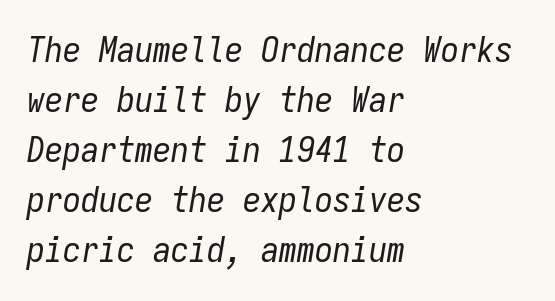
The image shows 36 px regular-weight, condensed type, italic (leaning right), monospaced; set left-aligned, normal line spacing (1.39x), normal letter spacing, not underlined; low stroke contrast and a medium x-height.
